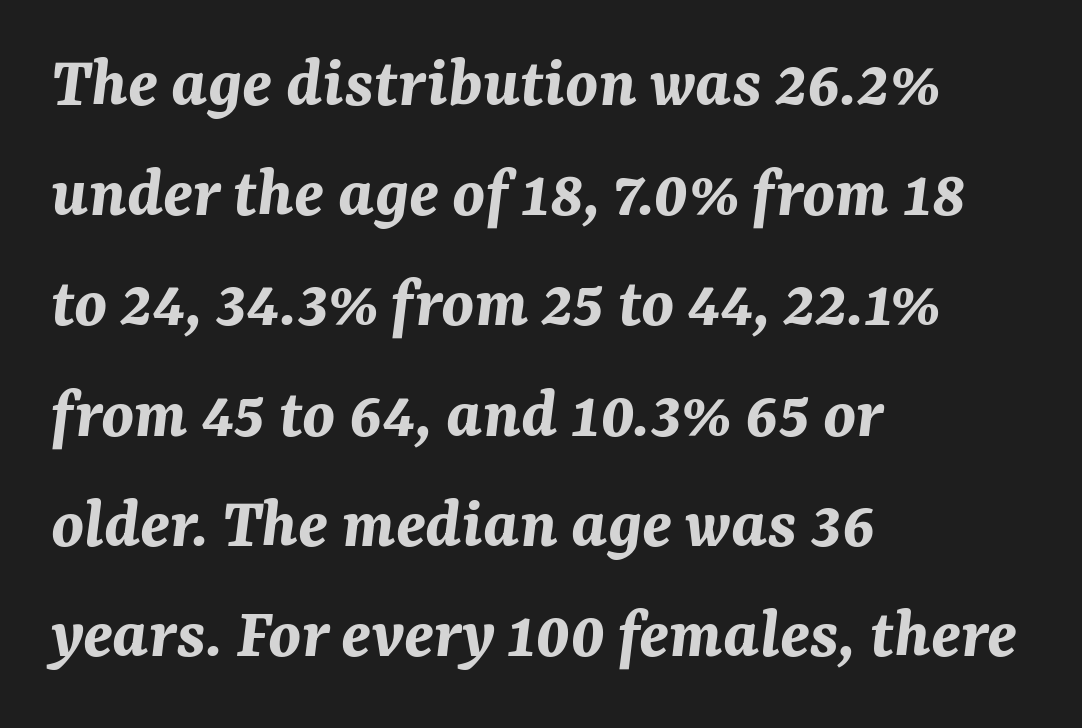
The image shows 73 px bold type, italic (leaning right); set left-aligned, normal line spacing (1.51x), normal letter spacing, not underlined; medium stroke contrast and a medium x-height.
